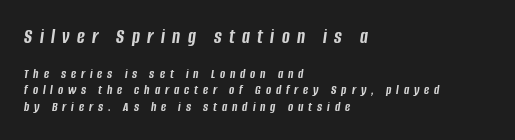
Display-style spreading of the glyphs; the letterfit is very open. Which chunk is bigger? The first one — the top block dwarfs the bottom. This sample is left-justified, so line endings fall wherever the words run out. Only glyphs here, with clear space below each row. Summary of weight: heavy, a full bold.
